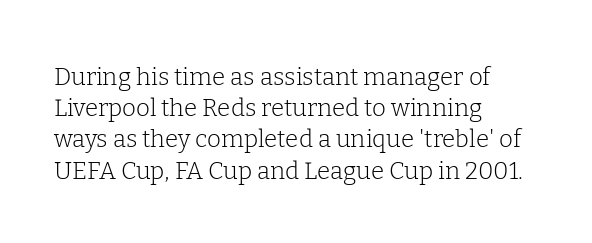
The ragged edge is on the right, which tells us the setting is flush left. The passage shown is not underscored anywhere. These lines were composed using upright roman letters. This sample uses plain, unmodified letter spacing. Reading down the column, the eye jumps a familiar distance to each next line.
